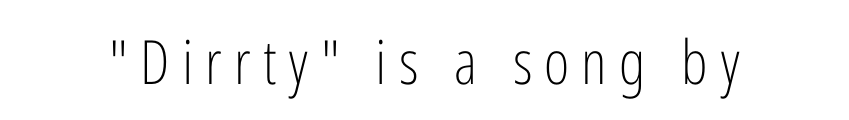
Is there any slant? The stems are plumb. The typeface chosen for these lines omits serifs. Spacing between characters has been opened up far beyond the box default. You could not count columns in this text — the font is proportionally spaced. Decoration check: the copy has no underline. The passage shown is not bold in any degree.
